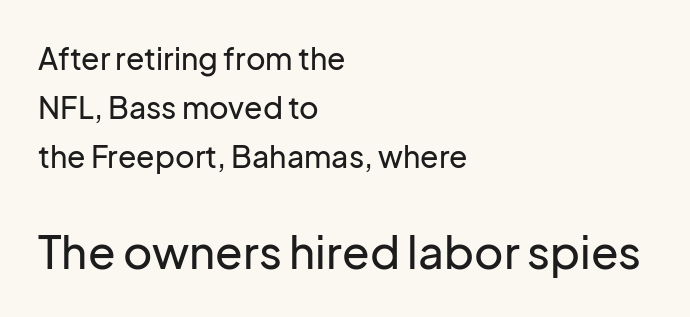
The image shows 45 px sans-serif type, upright; set left-aligned, normal line spacing (1.64x), normal letter spacing, not underlined; the second (bottom) block is 1.5x larger; low stroke contrast and a medium x-height.
